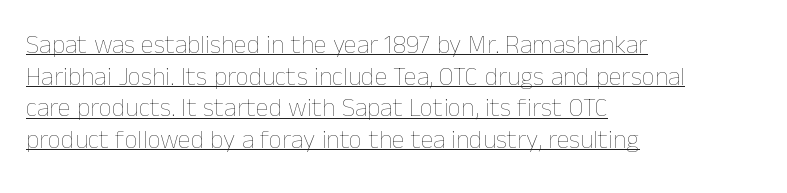
Q: Is the text bold? A: No.
Q: Is the text italic (slanted)? A: No, it is upright.
Q: Is the text underlined? A: Yes.
Q: How is the paragraph aligned? A: Left-aligned.
Q: Is the spacing between letters normal or unusually wide? A: Normal.
